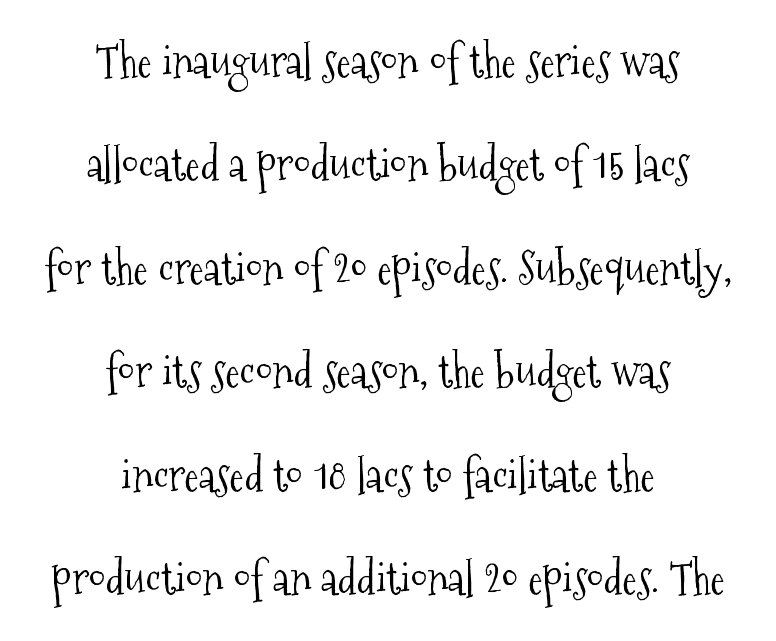
The image shows 44 px light, condensed serif type, upright; set centered, loose line spacing (2.35x), normal letter spacing, not underlined; medium stroke contrast and a medium x-height.
